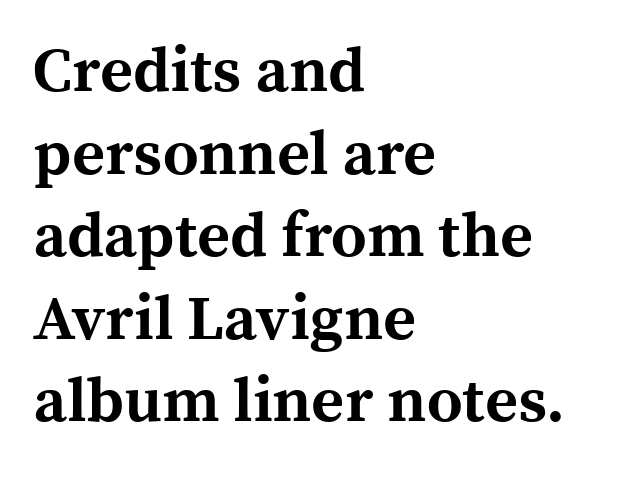
The designer left line spacing at the default. Here the designer chose a conventional face with non-uniform glyph widths. In terms of letterspacing, this is plain default setting. The rendering uses a bold face; every stroke is thick and dark.
